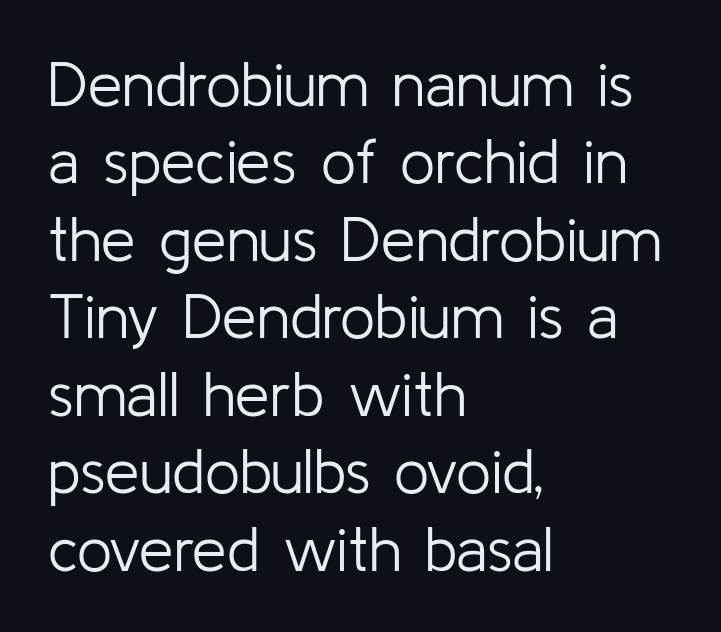
Q: Is the text bold? A: No.
Q: Is the text italic (slanted)? A: No, it is upright.
Q: Is the typeface a serif or a sans-serif typeface? A: Sans-serif.
Q: Is the text underlined? A: No.
Q: How is the paragraph aligned? A: Left-aligned.
Q: Is the spacing between letters normal or unusually wide? A: Normal.
Q: Is the spacing between lines tight, normal or loose? A: Normal.
Q: Width (condensed, normal, or wide)? A: Normal.
Q: Stroke contrast? A: Low.
Q: x-height? A: Medium.
Q: Monospaced? A: No.
